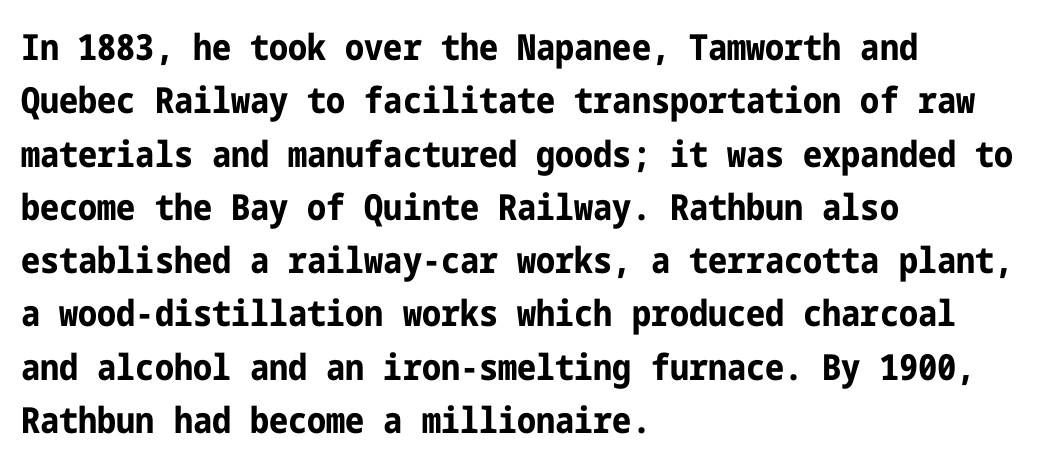
The image shows 36 px bold, condensed sans-serif type, upright; set left-aligned, normal line spacing (1.48x), normal letter spacing, not underlined; low stroke contrast and a medium x-height.
